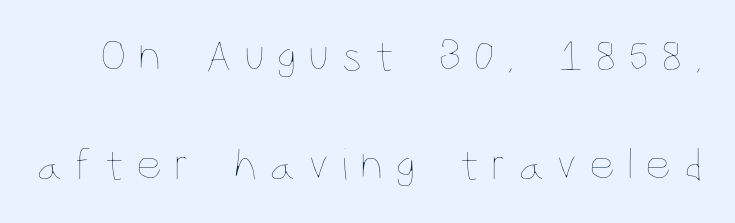
{"italic": "no", "bold": "no", "weight": "thin", "width": "condensed", "stroke_contrast": "low", "x_height": "large", "monospaced": "no", "underline": "no", "line_spacing": "loose", "line_spacing_ratio": 2.38, "letter_spacing": "wide", "letter_spacing_em": 0.25, "glyph_px": 46}
